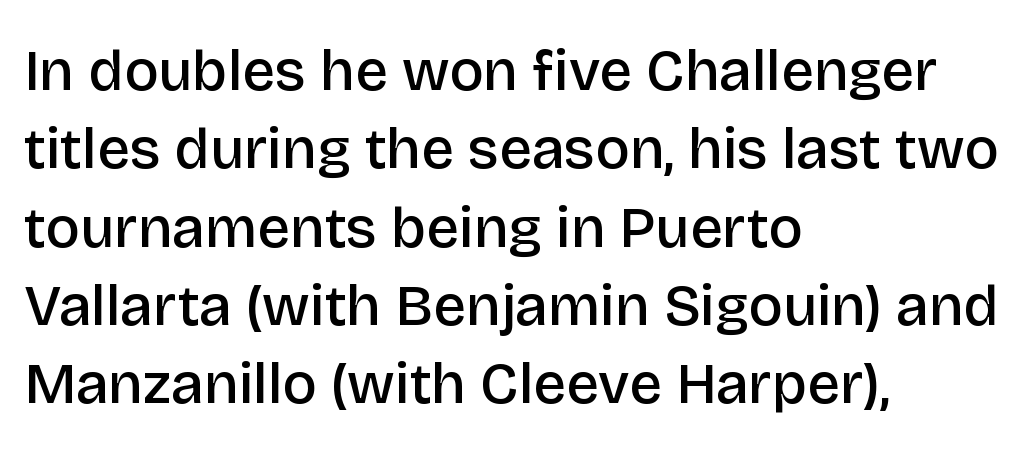
You could not count columns in this text — the font is proportionally spaced. Italic: no, the glyphs are upright roman. Is the block centered? No — it sits flush against the left margin. Unmarked baselines from the first word to the last.
